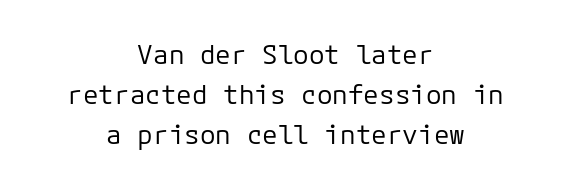
Q: Is the text bold? A: No.
Q: Is the text italic (slanted)? A: No, it is upright.
Q: Is the text underlined? A: No.
Q: How is the paragraph aligned? A: Centered.
Q: Is the spacing between letters normal or unusually wide? A: Normal.
Q: Is the spacing between lines tight, normal or loose? A: Normal.
